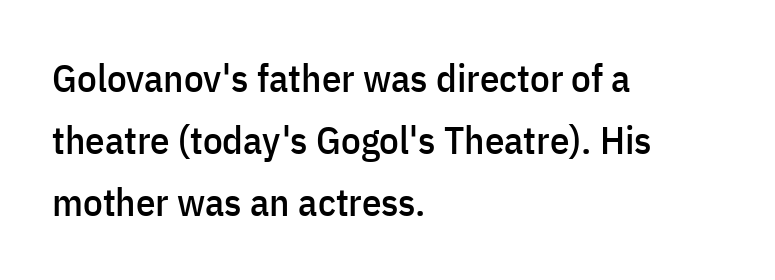
Think of a printed novel: that variable character pitch is what you see here. This rendering uses left alignment, leaving the right contour irregular. Words appear dense and cohesive because spacing is normal. Whoever set this chose a conventional vertical rhythm. Clear beneath every line of the passage. Characters remain perfectly vertical along every line.
